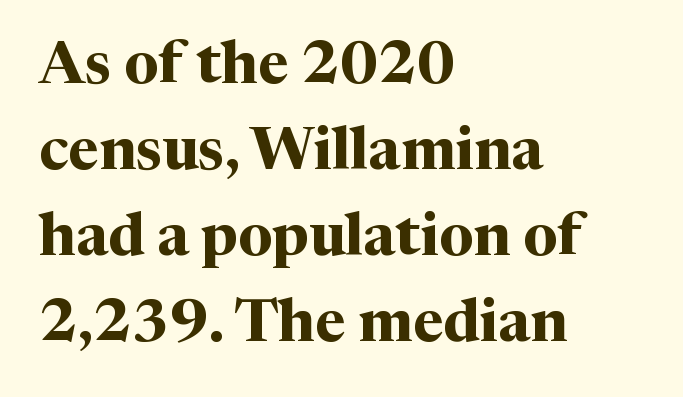
Q: Is the text bold? A: Yes.
Q: Is the text italic (slanted)? A: No, it is upright.
Q: Is the typeface a serif or a sans-serif typeface? A: Serif.
Q: Is the text underlined? A: No.
Q: How is the paragraph aligned? A: Left-aligned.
Q: Is the spacing between letters normal or unusually wide? A: Normal.
Q: Is the spacing between lines tight, normal or loose? A: Normal.
Q: Width (condensed, normal, or wide)? A: Normal.
Q: Stroke contrast? A: Medium.
Q: x-height? A: Medium.
Q: Monospaced? A: No.
